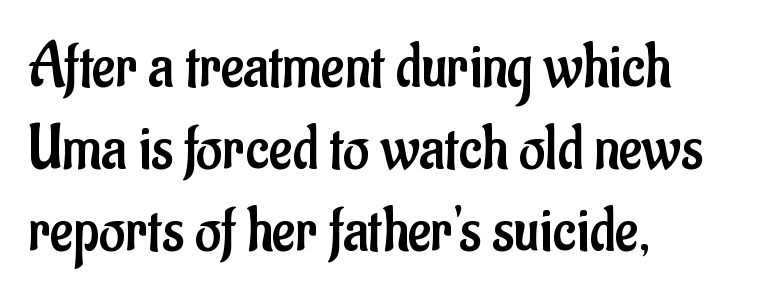
The image shows 63 px regular-weight, condensed sans-serif type, upright; set left-aligned, normal line spacing (1.3x), normal letter spacing, not underlined; low stroke contrast and a small x-height.
